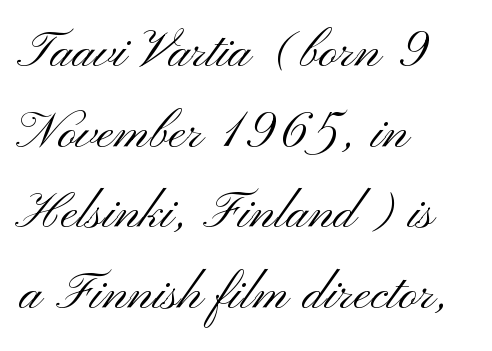
The image shows 64 px light, wide sans-serif type; set left-aligned, normal line spacing (1.26x), normal letter spacing, not underlined; medium stroke contrast and a small x-height.
